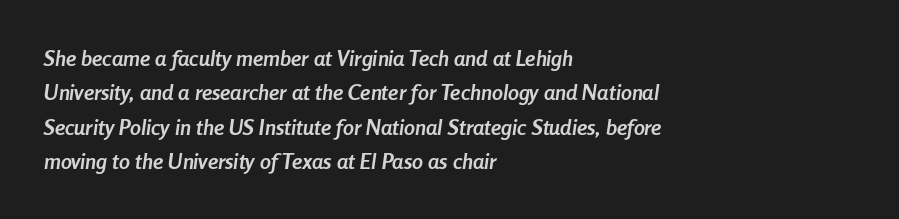
The image shows 22 px bold type, italic (leaning right); set left-aligned, normal line spacing (1.56x), normal letter spacing, not underlined.
